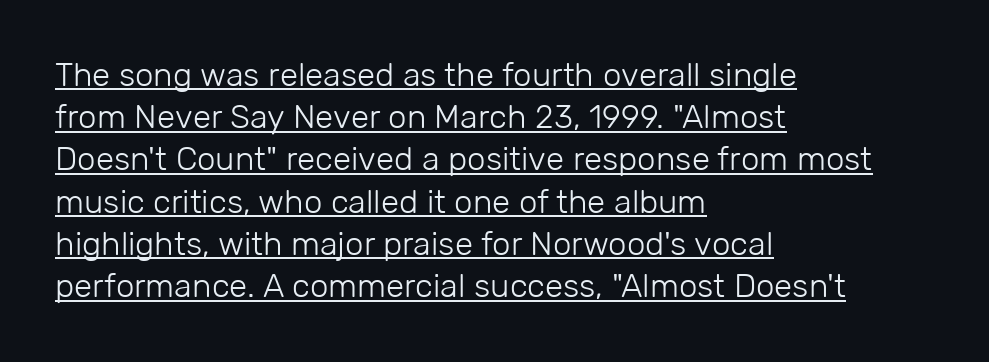
The axis of the letterforms is exactly vertical. The face looks like a standard text weight, possibly lighter. The glyphs in this specimen are sans serif. These characters rest on top of a visible drawn line. Summary of vertical rhythm: regular, with standard interline spacing. Think of a printed novel: that variable character pitch is what you see here.
